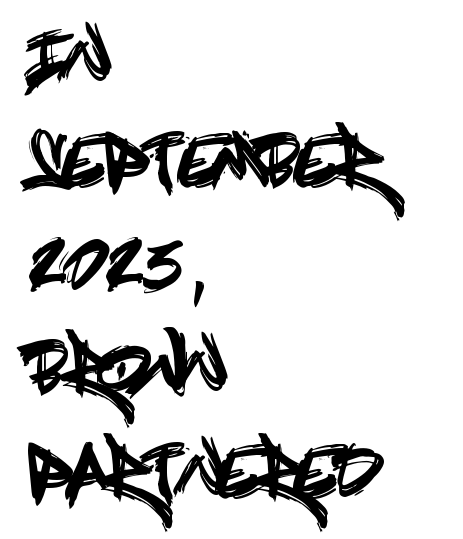
The image shows 69 px condensed sans-serif type; set left-aligned, normal line spacing (1.5x), normal letter spacing, not underlined; a large x-height.
